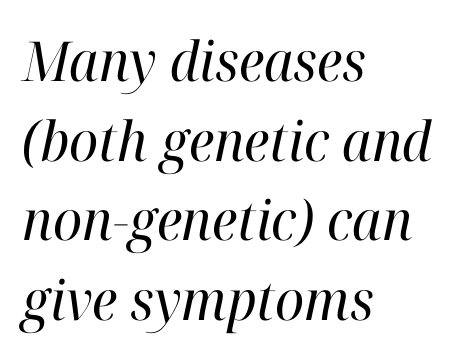
Q: Is the text bold? A: No.
Q: Is the text italic (slanted)? A: Yes, it leans right by about 12 degrees.
Q: Is the typeface a serif or a sans-serif typeface? A: Serif.
Q: Is the text underlined? A: No.
Q: How is the paragraph aligned? A: Left-aligned.
Q: Is the spacing between letters normal or unusually wide? A: Normal.
Q: Is the spacing between lines tight, normal or loose? A: Normal.
Q: Width (condensed, normal, or wide)? A: Normal.
Q: Stroke contrast? A: High.
Q: x-height? A: Medium.
Q: Monospaced? A: No.
